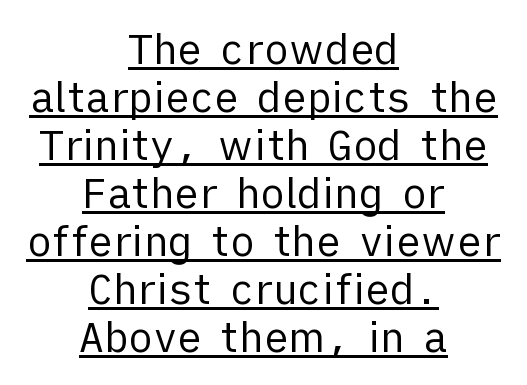
The image shows 41 px regular-weight sans-serif type, upright; set centered, line spacing 1.17x, normal letter spacing, underlined; low stroke contrast and a medium x-height.
